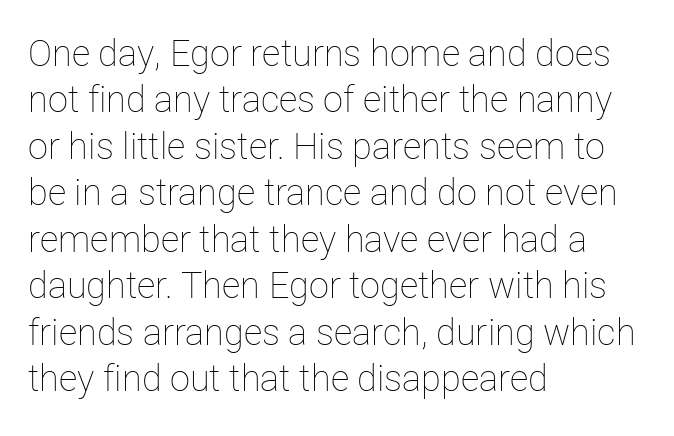
Q: Is the text bold? A: No.
Q: Is the text italic (slanted)? A: No, it is upright.
Q: Is the text underlined? A: No.
Q: How is the paragraph aligned? A: Left-aligned.
Q: Is the spacing between letters normal or unusually wide? A: Normal.
Q: Is the spacing between lines tight, normal or loose? A: Normal.
Q: Width (condensed, normal, or wide)? A: Normal.
Q: Stroke contrast? A: Low.
Q: x-height? A: Medium.
Q: Monospaced? A: No.
